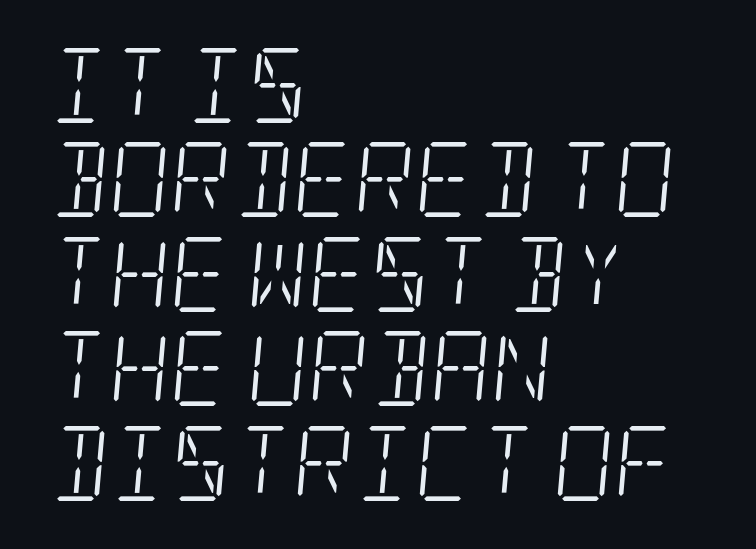
{"serif": "yes", "italic": "yes", "lean": "right", "slant_degrees": 5, "bold": "no", "weight": "light", "width": "condensed", "stroke_contrast": "low", "x_height": "large", "underline": "no", "align": "left", "line_spacing": "normal", "line_spacing_ratio": 1.26, "letter_spacing": "normal", "letter_spacing_em": 0.0, "glyph_px": 75}
